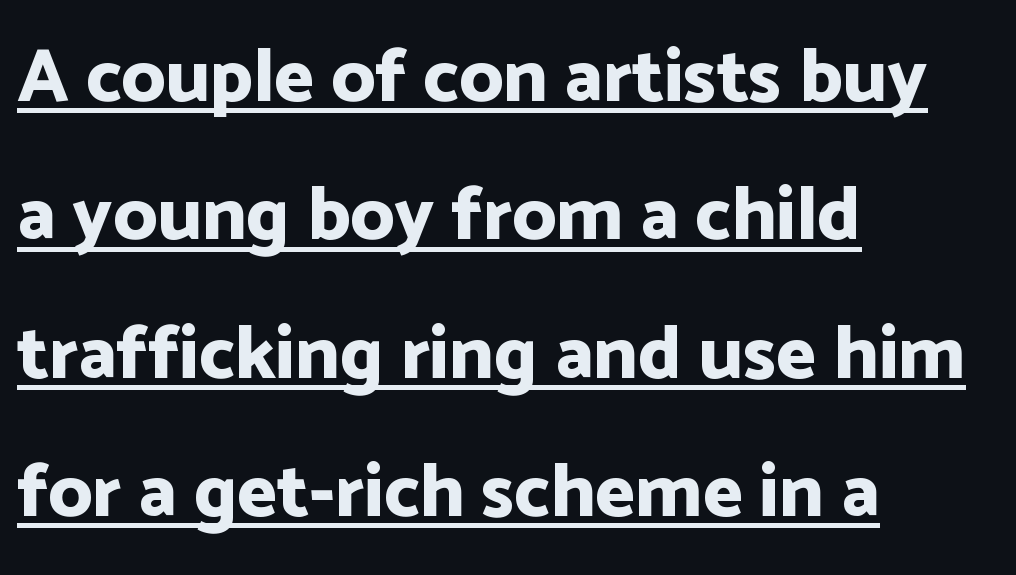
The image shows 76 px bold sans-serif type, upright; set left-aligned, line spacing 1.82x, normal letter spacing, underlined; low stroke contrast and a medium x-height.
